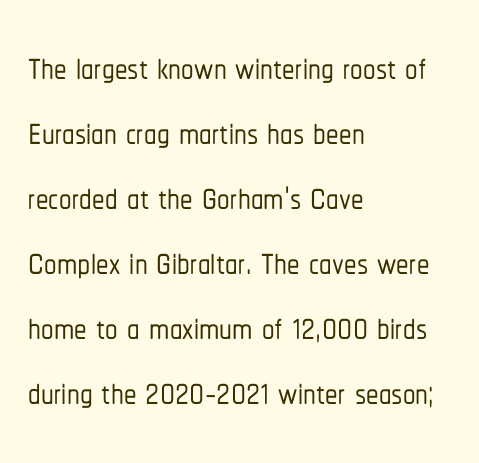
Does the type have serifs? No, each stem ends abruptly. A roman cut, with each character standing at attention. Where is the straight margin? On the left. Proportional: the letters do not fall into vertical columns.
